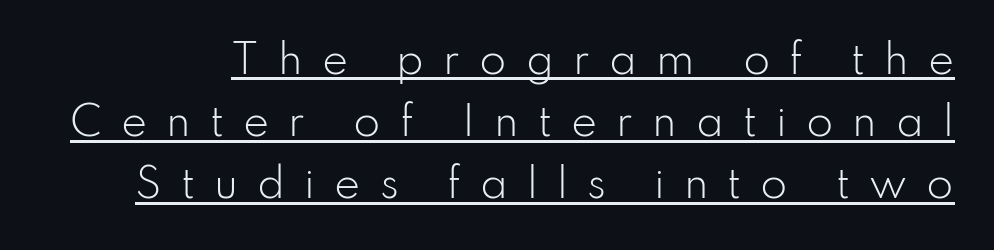
{"serif": "no", "italic": "no", "bold": "no", "weight": "light", "width": "normal", "stroke_contrast": "low", "x_height": "small", "monospaced": "no", "underline": "yes", "line_spacing": "normal", "line_spacing_ratio": 1.59, "letter_spacing": "wide", "letter_spacing_em": 0.49, "glyph_px": 39}
